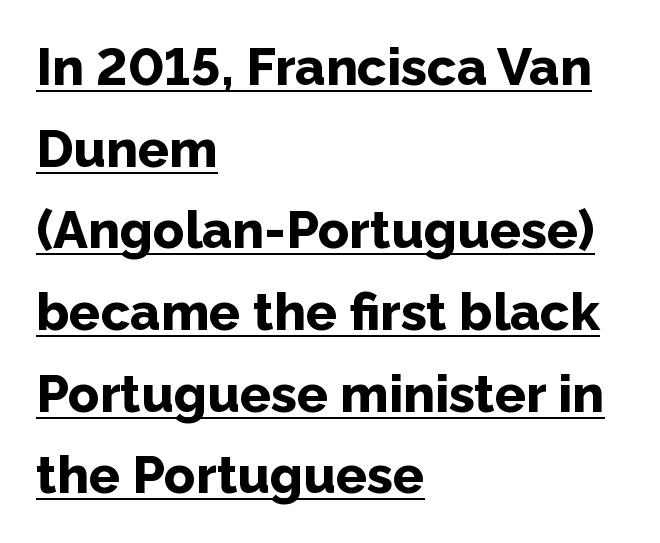
{"serif": "no", "italic": "no", "bold": "yes", "weight": "bold", "width": "normal", "stroke_contrast": "low", "x_height": "medium", "monospaced": "no", "underline": "yes", "align": "left", "line_spacing": "normal", "line_spacing_ratio": 1.57, "letter_spacing": "normal", "letter_spacing_em": 0.0, "glyph_px": 52}
